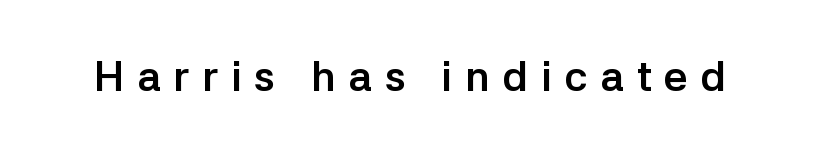
{"serif": "no", "italic": "no", "bold": "yes", "weight": "semibold", "width": "normal", "stroke_contrast": "low", "x_height": "medium", "monospaced": "no", "underline": "no", "letter_spacing": "wide", "letter_spacing_em": 0.3, "glyph_px": 42}
